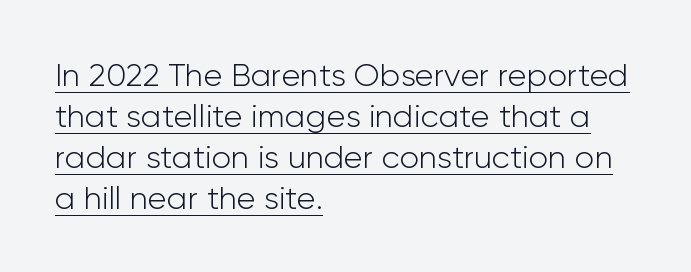
Note: no serifs on the glyphs. This is not heavy type; no bold has been used. Notice how the stems are strictly vertical — no italics here. A typographer would call this underscored text. Default kerning and tracking; the words read as compact shapes. Horizontal bands of white between lines are of average thickness.
